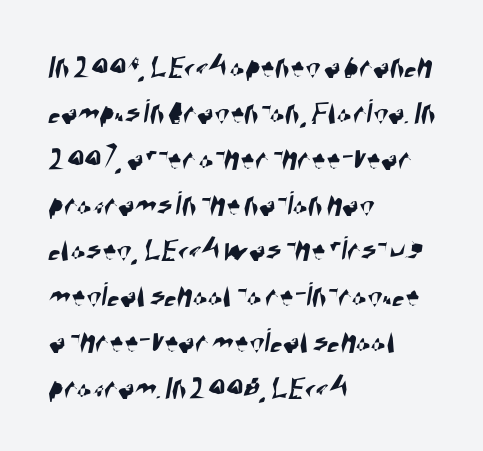
The image shows 35 px condensed sans-serif type; set left-aligned, normal line spacing (1.31x), normal letter spacing, not underlined; high stroke contrast and a large x-height.
